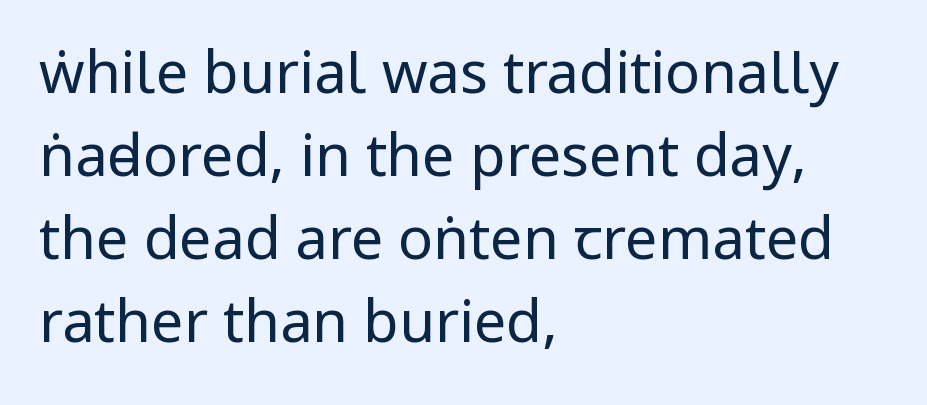
The image shows 58 px regular-weight, condensed sans-serif type, upright; set left-aligned, normal line spacing (1.43x), normal letter spacing, not underlined; low stroke contrast and a large x-height.
